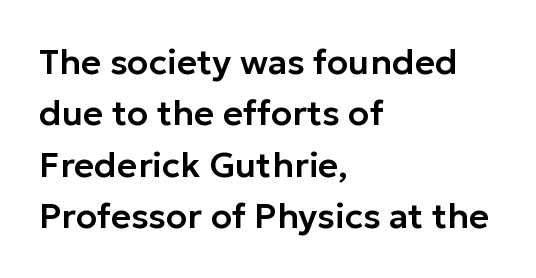
The image shows 35 px sans-serif type, upright; set left-aligned, normal line spacing (1.47x), normal letter spacing, not underlined; low stroke contrast and a medium x-height.
